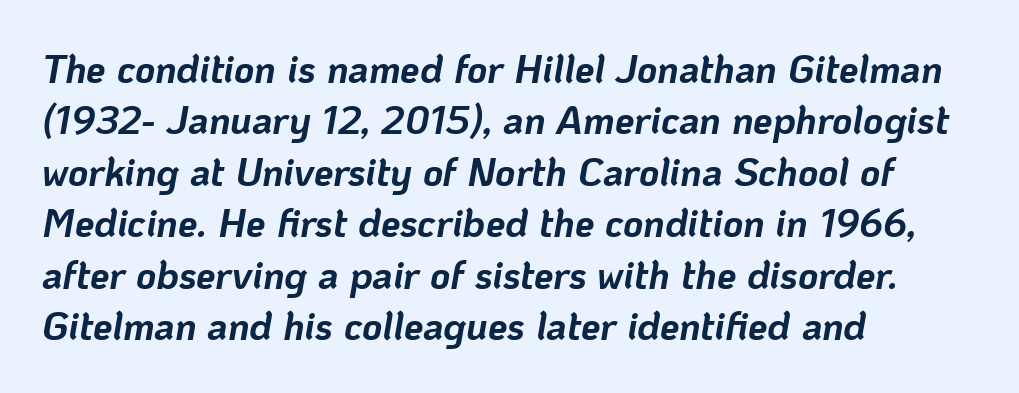
{"italic": "yes", "lean": "right", "slant_degrees": 10, "bold": "yes", "weight": "bold", "width": "normal", "stroke_contrast": "low", "x_height": "medium", "monospaced": "no", "underline": "no", "align": "left", "line_spacing": "normal", "line_spacing_ratio": 1.32, "letter_spacing": "normal", "letter_spacing_em": 0.0, "glyph_px": 39}
